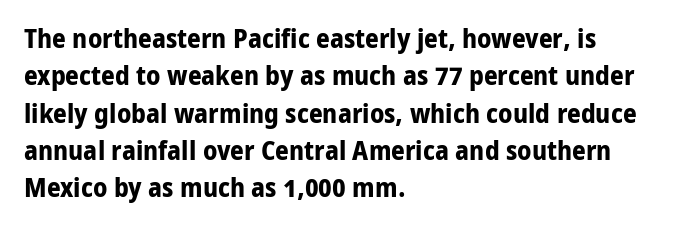
{"italic": "no", "bold": "yes", "underline": "no", "align": "left", "line_spacing": "normal", "line_spacing_ratio": 1.38, "letter_spacing": "normal", "letter_spacing_em": 0.0, "glyph_px": 27}
